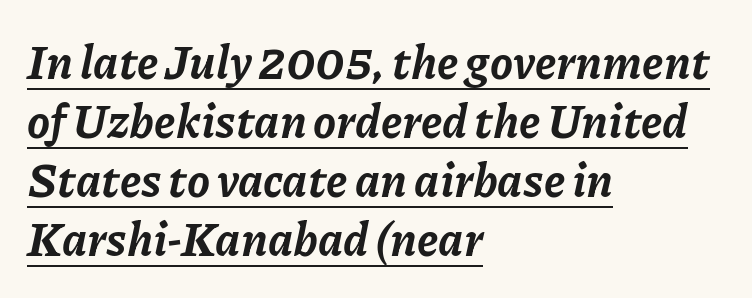
A typesetter would call this leading conventional body-copy spacing. Each letter keeps its own natural width here, so spacing adapts to shape. I'd describe the lettering as bold — thick and assertive. Quick note: underline on. The letters sit at their default tracking, neither squeezed nor spread. The face used here has a pronounced slope to its letters.
